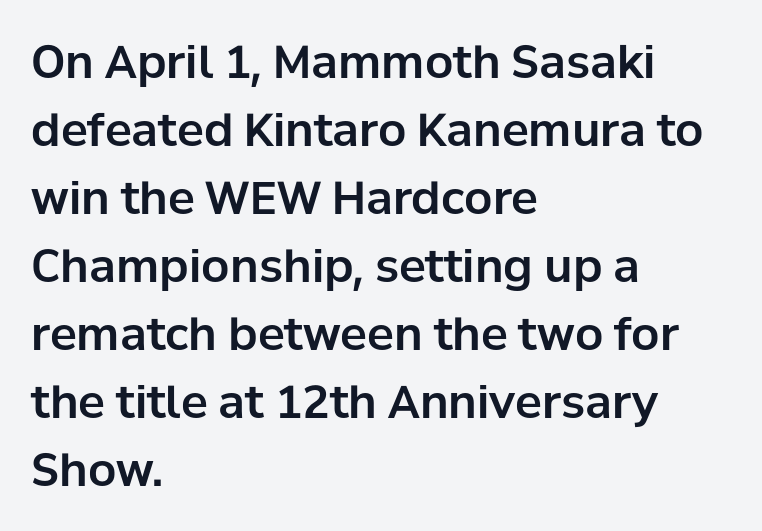
The image shows 45 px sans-serif type, upright; set left-aligned, normal line spacing (1.51x), normal letter spacing, not underlined; low stroke contrast and a medium x-height.
